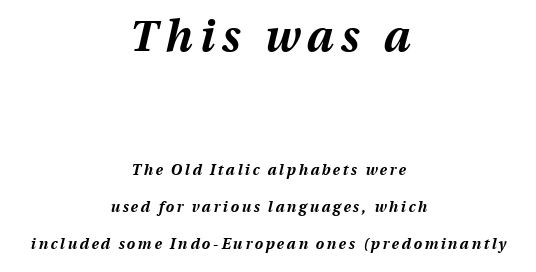
{"italic": "yes", "lean": "right", "slant_degrees": 13, "bold": "yes", "weight": "bold", "width": "normal", "stroke_contrast": "medium", "x_height": "medium", "monospaced": "no", "underline": "no", "align": "center", "line_spacing": "loose", "line_spacing_ratio": 2.49, "larger_block": "first", "size_ratio": 2.93, "glyph_px": 44}
